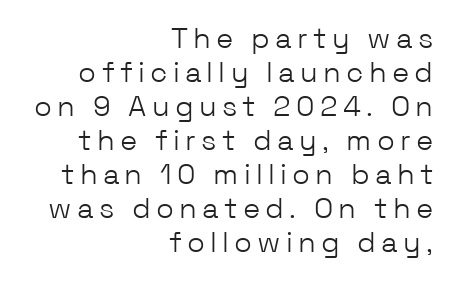
The image shows 29 px light sans-serif type, upright; set right-aligned, line spacing 1.17x, not underlined; low stroke contrast and a medium x-height.
